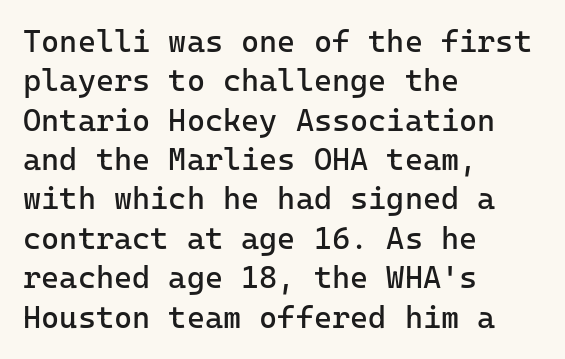
{"serif": "no", "italic": "no", "bold": "no", "weight": "regular", "width": "normal", "stroke_contrast": "low", "x_height": "medium", "monospaced": "yes", "underline": "no", "align": "left", "line_spacing": "normal", "line_spacing_ratio": 1.27, "letter_spacing": "normal", "letter_spacing_em": 0.0, "glyph_px": 31}
